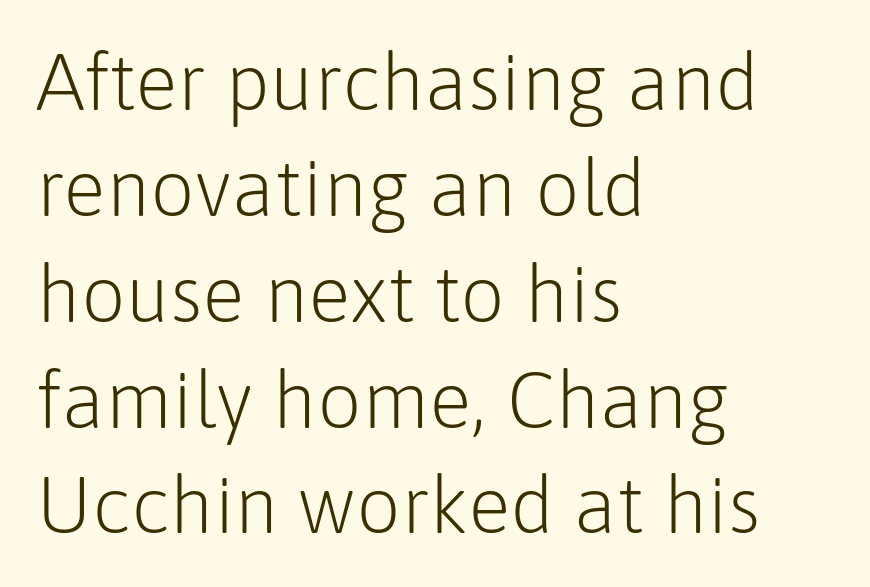
Between one letter and the next there's only the usual sliver of space. The specimen omits any rule beneath the text block's lines. Vertical spacing — default. The face used here is proportionally spaced, like ordinary book or web type. This reads as an unemphasized weight, regular at the heaviest.
